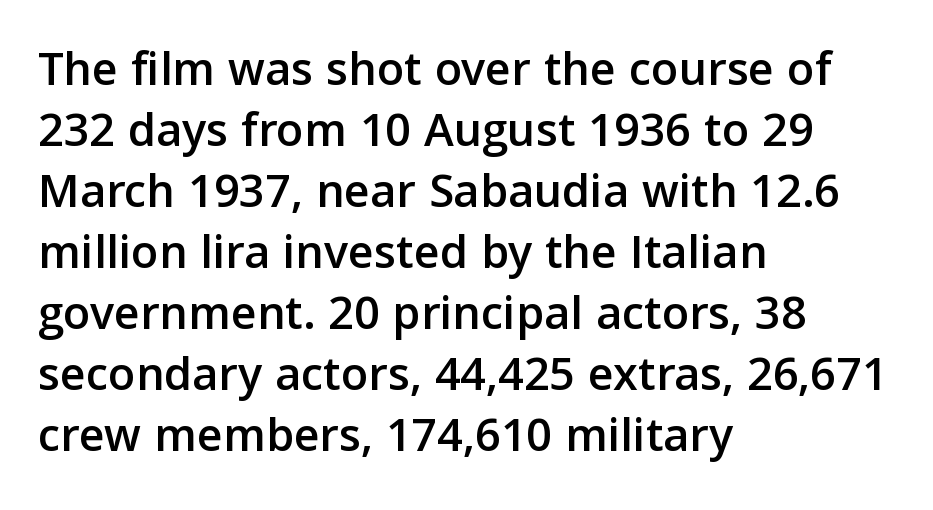
Q: Is the text italic (slanted)? A: No, it is upright.
Q: Is the typeface a serif or a sans-serif typeface? A: Sans-serif.
Q: Is the text underlined? A: No.
Q: How is the paragraph aligned? A: Left-aligned.
Q: Is the spacing between letters normal or unusually wide? A: Normal.
Q: Width (condensed, normal, or wide)? A: Normal.
Q: Stroke contrast? A: Low.
Q: x-height? A: Medium.
Q: Monospaced? A: No.
